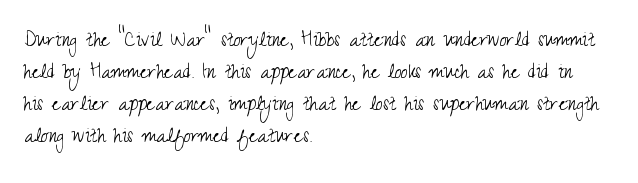
The strip under each line holds only bare page. You could call the tracking neutral — neither tight nor loose. Where is the straight margin? On the left. Upright lettering throughout. The weight tops out at a normal text grade.
